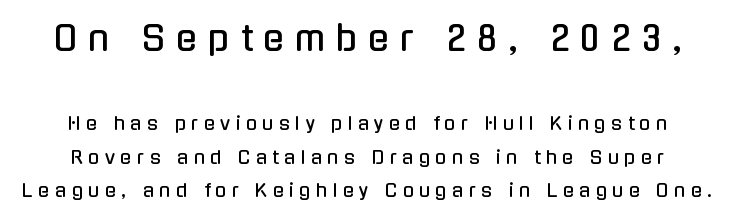
Q: Is the text italic (slanted)? A: No, it is upright.
Q: Is the typeface a serif or a sans-serif typeface? A: Sans-serif.
Q: Is the text underlined? A: No.
Q: Is the spacing between letters normal or unusually wide? A: Unusually wide.
Q: Which block of text is set in a larger size, the first (top) or the second (bottom)? A: The first (top) one.
Q: Width (condensed, normal, or wide)? A: Condensed.
Q: Stroke contrast? A: Low.
Q: x-height? A: Medium.
Q: Monospaced? A: No.
